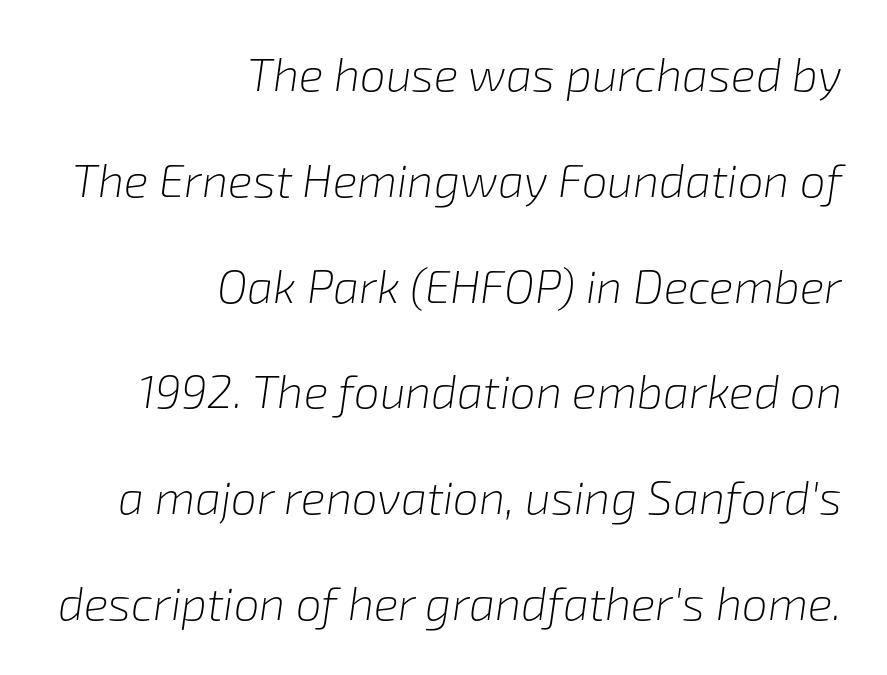
{"italic": "yes", "lean": "right", "slant_degrees": 8, "bold": "no", "weight": "light", "width": "normal", "stroke_contrast": "low", "x_height": "medium", "monospaced": "no", "underline": "no", "align": "right", "line_spacing": "loose", "line_spacing_ratio": 2.3, "letter_spacing": "normal", "letter_spacing_em": 0.0, "glyph_px": 46}
